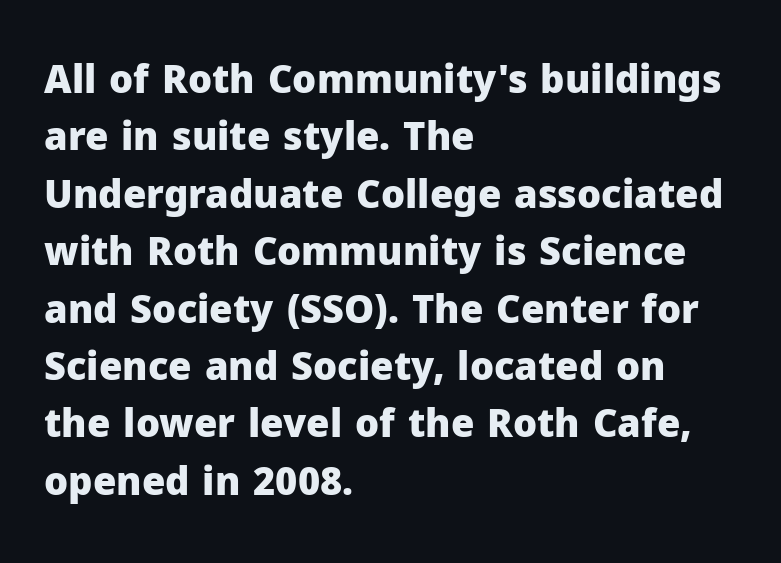
{"serif": "no", "italic": "no", "bold": "yes", "weight": "heavy", "width": "normal", "stroke_contrast": "low", "x_height": "medium", "monospaced": "no", "underline": "no", "align": "left", "line_spacing": "normal", "line_spacing_ratio": 1.51, "letter_spacing": "normal", "letter_spacing_em": 0.0, "glyph_px": 38}
